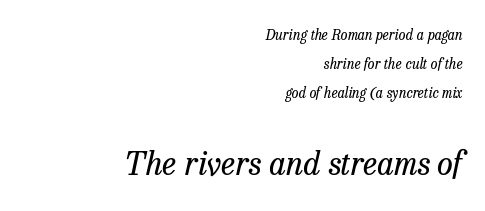
{"serif": "yes", "italic": "yes", "lean": "right", "slant_degrees": 13, "bold": "no", "weight": "regular", "width": "normal", "stroke_contrast": "low", "x_height": "medium", "monospaced": "no", "underline": "no", "align": "right", "line_spacing": "loose", "line_spacing_ratio": 2.08, "letter_spacing": "normal", "letter_spacing_em": 0.0, "larger_block": "second", "size_ratio": 2.29, "glyph_px": 32}
